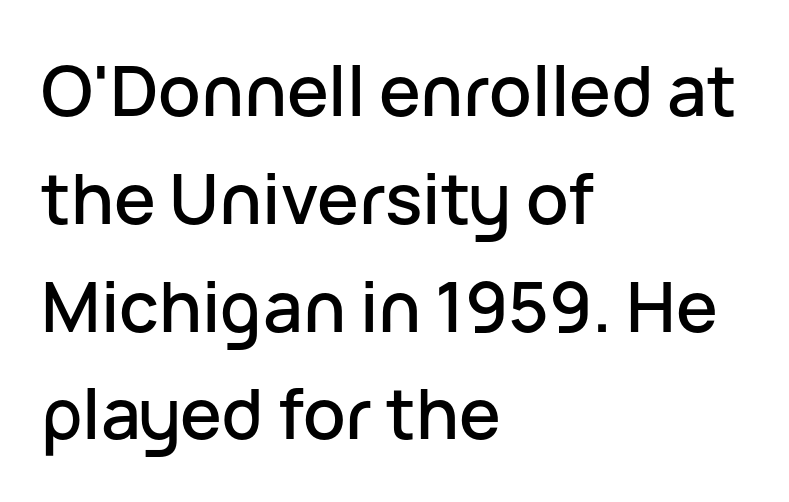
{"serif": "no", "italic": "no", "width": "normal", "stroke_contrast": "low", "x_height": "medium", "monospaced": "no", "underline": "no", "align": "left", "line_spacing": "normal", "line_spacing_ratio": 1.54, "letter_spacing": "normal", "letter_spacing_em": 0.0, "glyph_px": 70}
